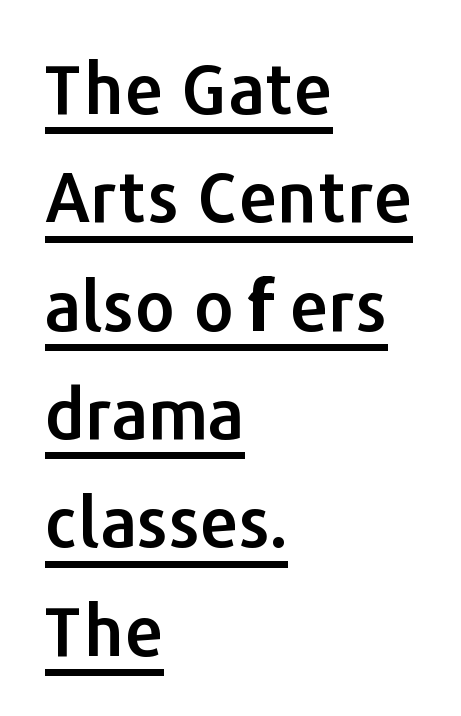
The compositor pushed each line to the left boundary. Italic: no, the glyphs are upright roman. Grotesque or geometric, the face here clearly has no serifs. Vertical spacing — default.
